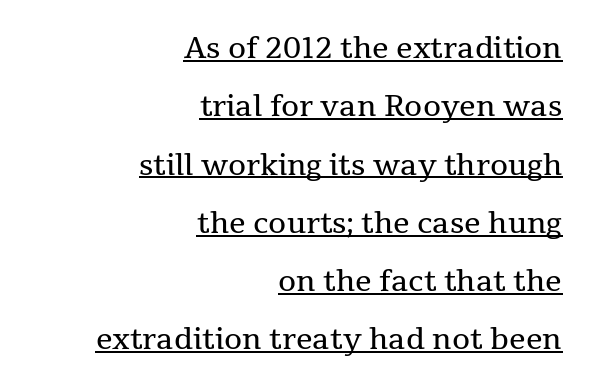
Notice how the passage keeps a crisp vertical edge on the right only. The letters stand upright; this is a roman face. A typesetter would call this leading open, well beyond the default. You could call the tracking neutral — neither tight nor loose. The sample's only ornament is a line tracing under the words. Small tapered or slab feet sit at the stroke ends, so this counts as serif.
